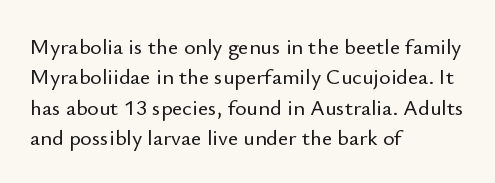
The image shows 22 px text type, upright; set left-aligned, normal line spacing (1.38x), normal letter spacing, not underlined.
